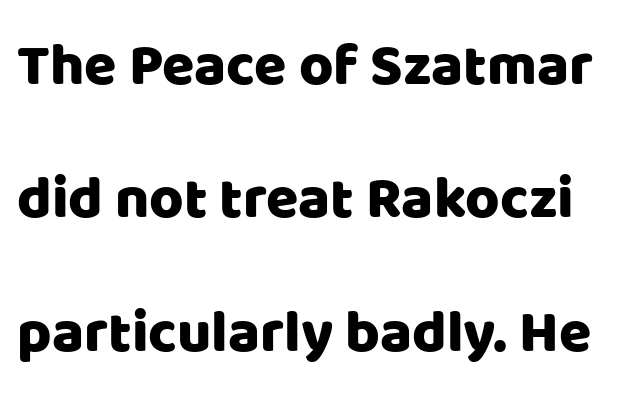
The image shows 59 px sans-serif type, upright; set loose line spacing (2.26x), normal letter spacing, not underlined; low stroke contrast and a large x-height.
